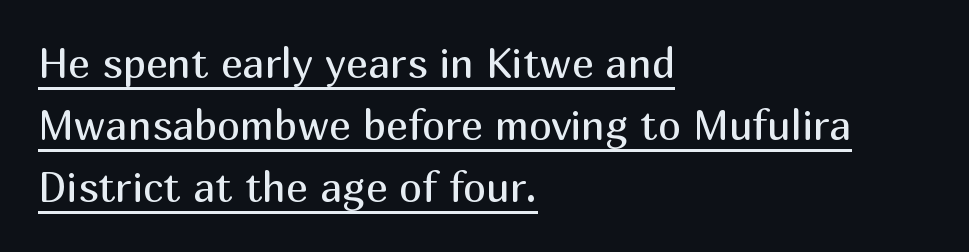
{"serif": "no", "italic": "no", "bold": "no", "weight": "regular", "width": "normal", "stroke_contrast": "medium", "x_height": "medium", "monospaced": "no", "underline": "yes", "align": "left", "line_spacing": "normal", "line_spacing_ratio": 1.51, "letter_spacing": "normal", "letter_spacing_em": 0.0, "glyph_px": 41}
